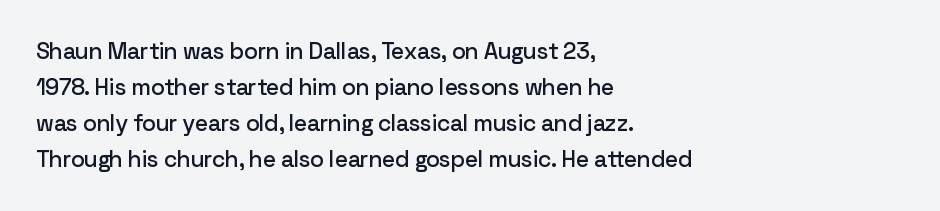
{"italic": "no", "underline": "no", "align": "left", "line_spacing": "normal", "line_spacing_ratio": 1.57, "letter_spacing": "normal", "letter_spacing_em": 0.0, "glyph_px": 23}
